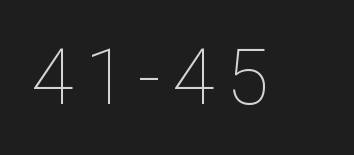
You could not count columns in this text — the font is proportionally spaced. The font's upright variant was chosen for this text. The area under the type is left untouched. Is this a heavy cut? Hardly; it is regular or lighter.
